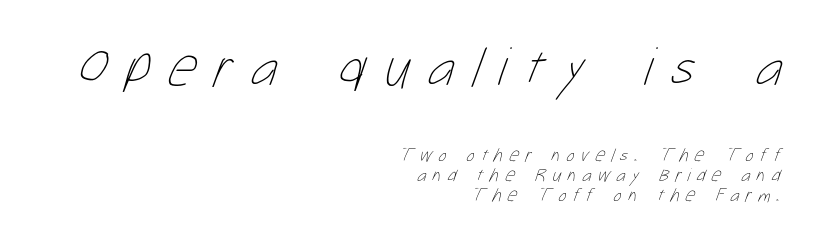
{"bold": "no", "weight": "thin", "width": "condensed", "stroke_contrast": "low", "x_height": "medium", "monospaced": "no", "underline": "no", "align": "right", "line_spacing": "tight", "line_spacing_ratio": 1.07, "letter_spacing": "wide", "letter_spacing_em": 0.32, "larger_block": "first", "size_ratio": 2.95, "glyph_px": 56}
